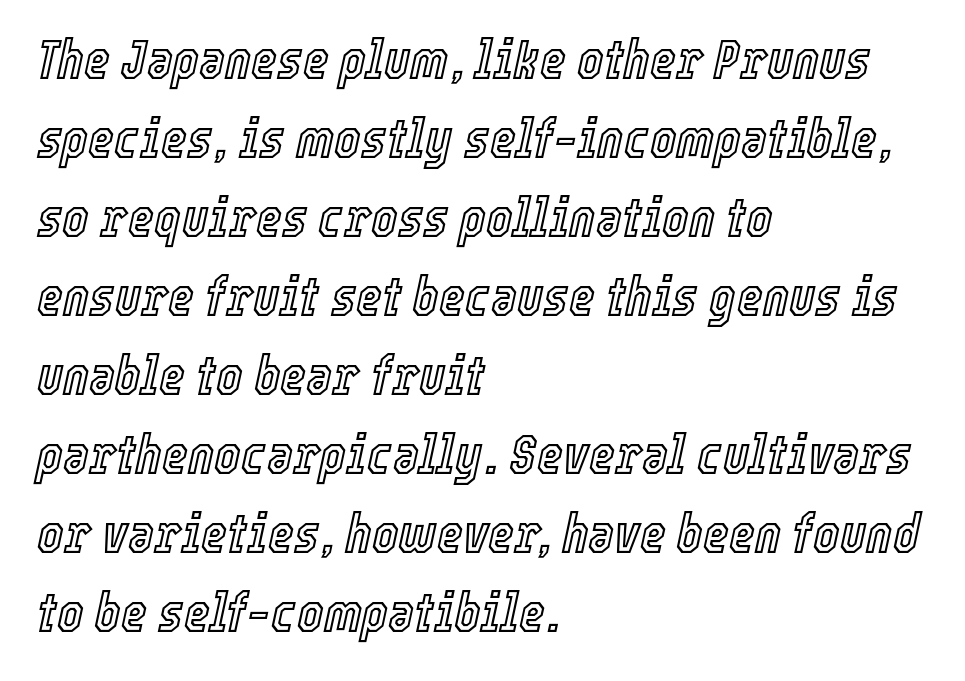
Rows of type keep a routine distance in the vertical direction. The passage shown has conventional tracking throughout. Letters rest on an invisible, unmarked baseline. The lines are quadded left. Each letter keeps its own natural width here, so spacing adapts to shape.
